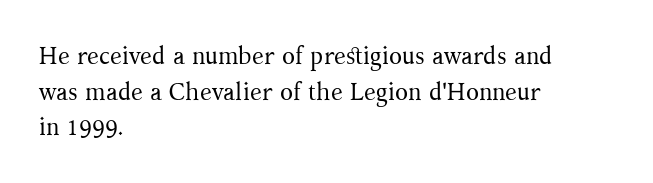
No italicization has been applied; the sample stays upright. Each line starts at the same left margin while the right side varies. Weight: regular or lighter. Compared with typical paragraphs, the rows here are spaced about the same. No extra tracking has been applied to these lines. Any mark beneath the type? The region is blank.
